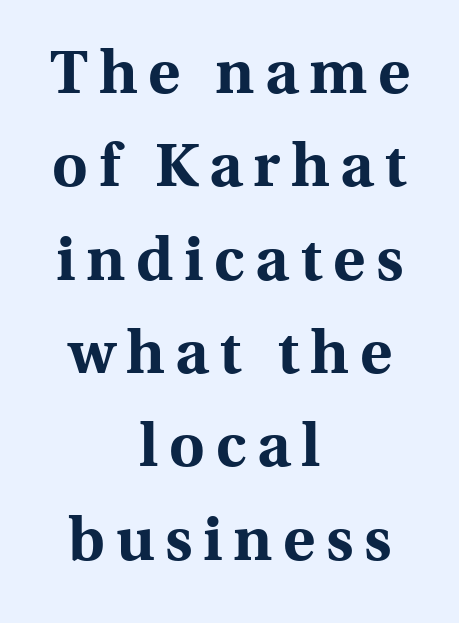
The letters carry serifs — small finishing strokes at the ends of their stems. The type sits square on the baseline with zero lean. In CSS terms this would be text-align: center. Strong, thick strokes mark this as bold type. Looks like regular typesetting: each glyph gets only the width it needs. A bare baseline throughout the passage.
